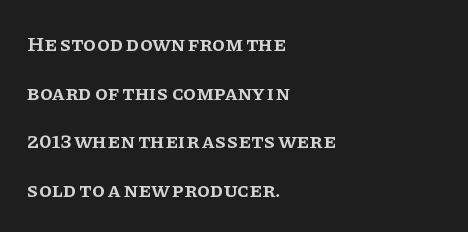
The image shows 21 px text type, upright; set left-aligned, loose line spacing (2.32x), normal letter spacing, not underlined.
